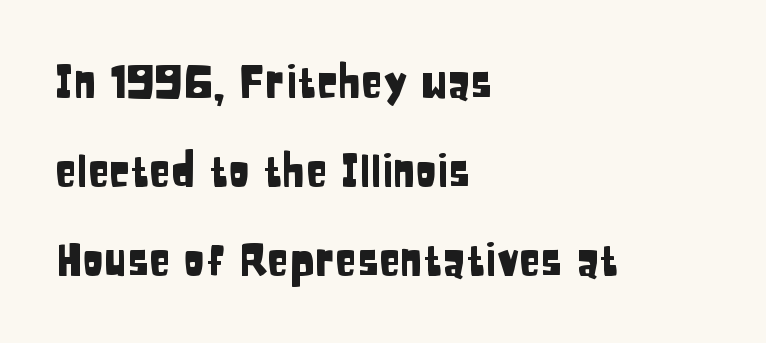
The specimen reads as upright at a glance. The letters advance in unequal steps, a hallmark of proportional type. Each letter's strokes conclude bluntly, with no projecting serifs. Plain, unruled lines of type.
